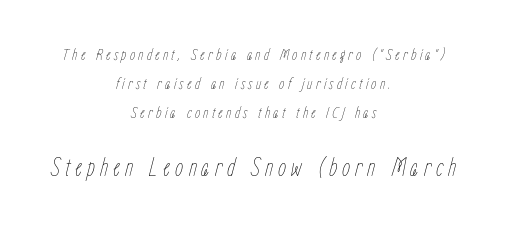
Q: Is the text bold? A: No.
Q: Is the text italic (slanted)? A: Yes, it leans right by about 15 degrees.
Q: Is the text underlined? A: No.
Q: How is the paragraph aligned? A: Centered.
Q: Which block of text is set in a larger size, the first (top) or the second (bottom)? A: The second (bottom) one.
